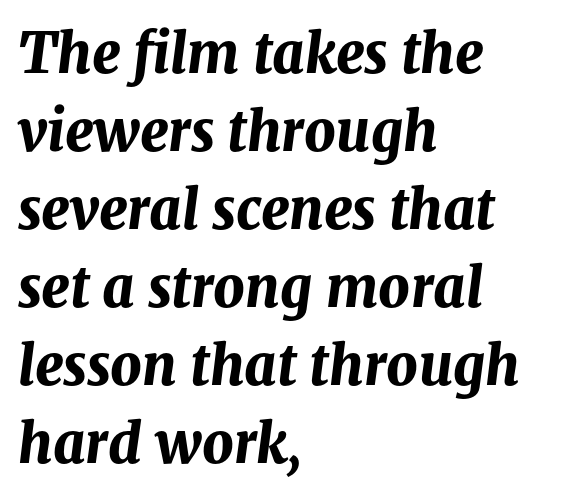
It's the slanting kind of type. Line beginnings align vertically; line endings do not. What weight is shown? A full bold with thick strokes. Is the letter spacing exaggerated? No — it looks like the ordinary default. Character widths vary here, with narrow letters taking less room than wide ones. How would I describe the line gaps? Plain and ordinary.
